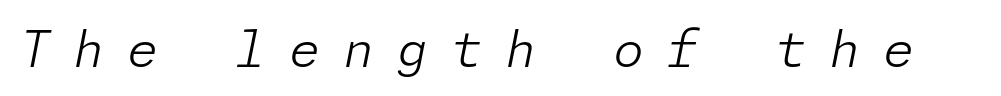
Q: Is the text bold? A: No.
Q: Is the text italic (slanted)? A: Yes, it leans right by about 11 degrees.
Q: Is the text underlined? A: No.
Q: Is the spacing between letters normal or unusually wide? A: Unusually wide.
Q: Width (condensed, normal, or wide)? A: Normal.
Q: Stroke contrast? A: Low.
Q: x-height? A: Medium.
